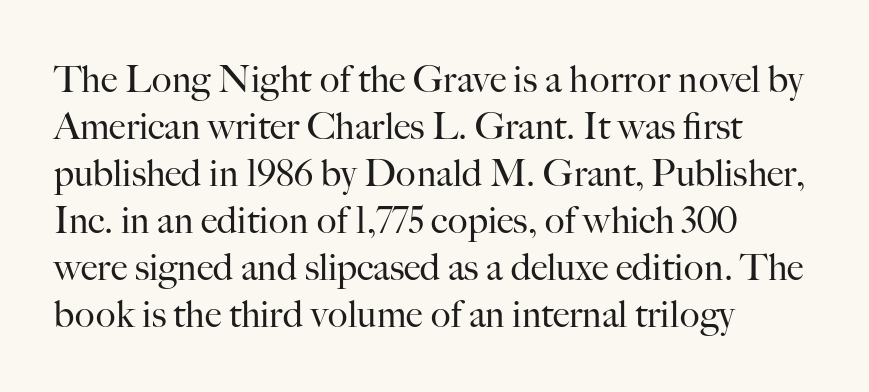
A typesetter would call this zero additional tracking. The glyphs are unaccompanied by any horizontal stroke below them. Is there much room between lines? A standard amount, neither cramped nor airy. A typesetter would mark this as roman, not italic. Line beginnings align vertically; line endings do not.
